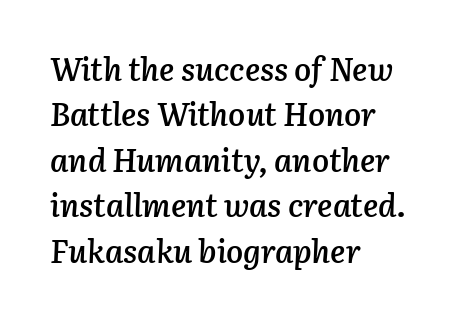
Q: Is the text bold? A: Semi-bold.
Q: Is the text italic (slanted)? A: Yes, it leans right by about 3 degrees.
Q: Is the text underlined? A: No.
Q: How is the paragraph aligned? A: Left-aligned.
Q: Is the spacing between letters normal or unusually wide? A: Normal.
Q: Is the spacing between lines tight, normal or loose? A: Normal.
Q: Width (condensed, normal, or wide)? A: Normal.
Q: Stroke contrast? A: Low.
Q: x-height? A: Medium.
Q: Monospaced? A: No.
